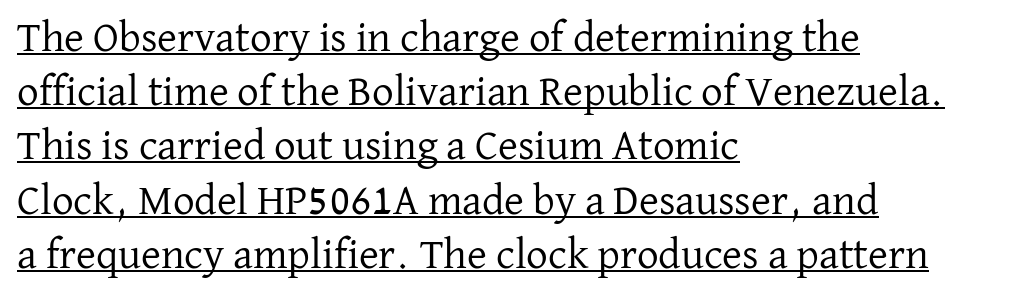
{"serif": "yes", "italic": "no", "bold": "no", "weight": "regular", "width": "normal", "stroke_contrast": "low", "x_height": "medium", "monospaced": "no", "underline": "yes", "align": "left", "line_spacing": "normal", "line_spacing_ratio": 1.26, "letter_spacing": "normal", "letter_spacing_em": 0.0, "glyph_px": 43}
